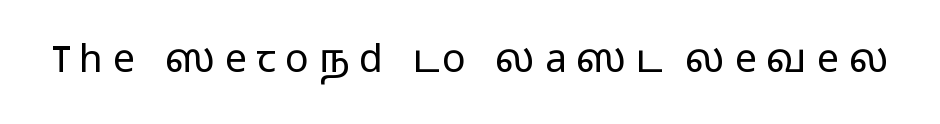
The image shows 39 px light, wide sans-serif type, upright; set unusually wide letter spacing (+0.25 em), not underlined; low stroke contrast and a medium x-height.
